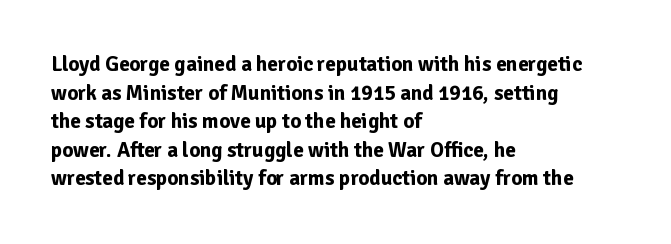
Notice how descenders clear the ascenders below comfortably — that's standard leading. Clear beneath every line of the passage. These lines are set flush left with a ragged right edge. The type sits square on the baseline with zero lean. Each word holds together tightly as a unit, with standard inter-letter gaps.
